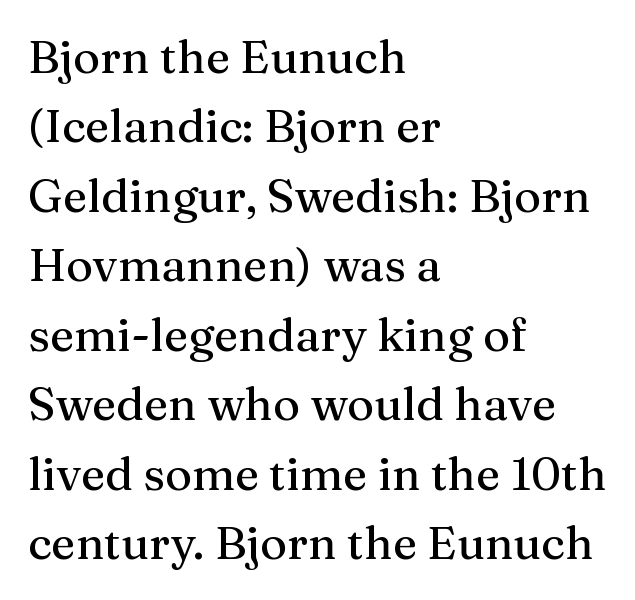
The image shows 46 px serif type, upright; set left-aligned, normal line spacing (1.51x), normal letter spacing, not underlined; medium stroke contrast and a medium x-height.
